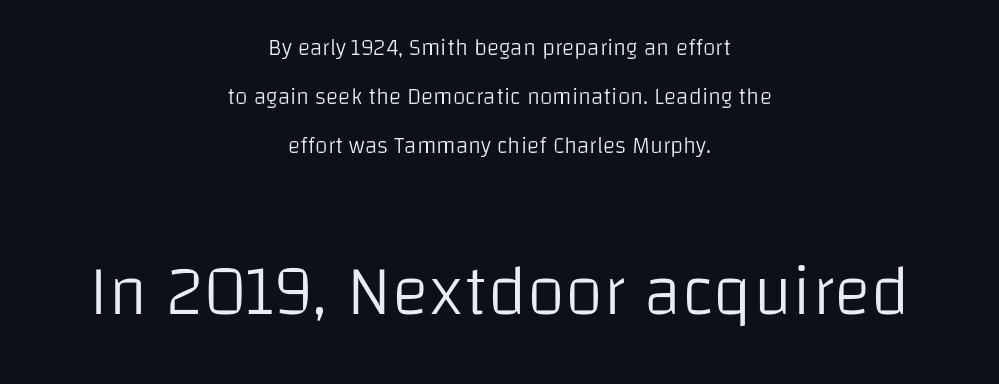
{"serif": "no", "italic": "no", "bold": "no", "weight": "light", "width": "normal", "stroke_contrast": "low", "x_height": "large", "monospaced": "no", "underline": "no", "align": "center", "line_spacing": "loose", "line_spacing_ratio": 2.12, "letter_spacing": "normal", "letter_spacing_em": 0.0, "larger_block": "second", "size_ratio": 3.04, "glyph_px": 70}
